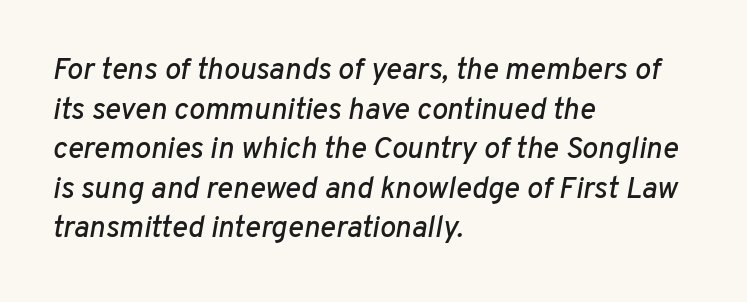
{"italic": "yes", "lean": "right", "slant_degrees": 10, "width": "normal", "stroke_contrast": "low", "x_height": "medium", "monospaced": "no", "underline": "no", "align": "left", "line_spacing": "normal", "line_spacing_ratio": 1.32, "letter_spacing": "normal", "letter_spacing_em": 0.0, "glyph_px": 30}
